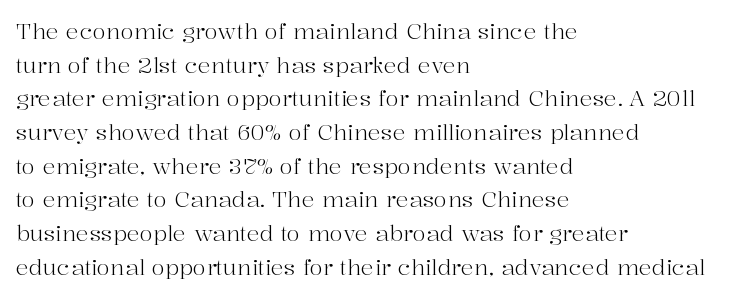
The image shows 22 px text type, upright; set left-aligned, normal line spacing (1.53x), normal letter spacing, not underlined.
